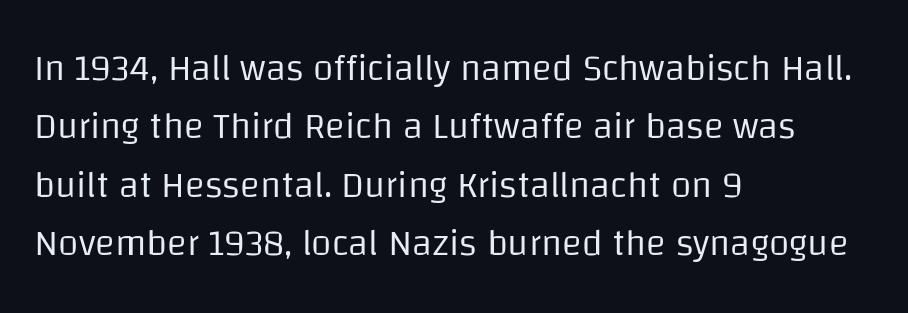
{"serif": "no", "italic": "no", "bold": "no", "weight": "regular", "width": "normal", "stroke_contrast": "low", "x_height": "large", "monospaced": "no", "underline": "no", "align": "left", "line_spacing": "normal", "line_spacing_ratio": 1.58, "letter_spacing": "normal", "letter_spacing_em": 0.0, "glyph_px": 37}
